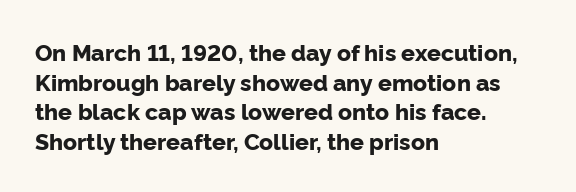
Q: Is the text bold? A: Yes.
Q: Is the text italic (slanted)? A: No, it is upright.
Q: Is the text underlined? A: No.
Q: How is the paragraph aligned? A: Left-aligned.
Q: Is the spacing between letters normal or unusually wide? A: Normal.
Q: Is the spacing between lines tight, normal or loose? A: Normal.
